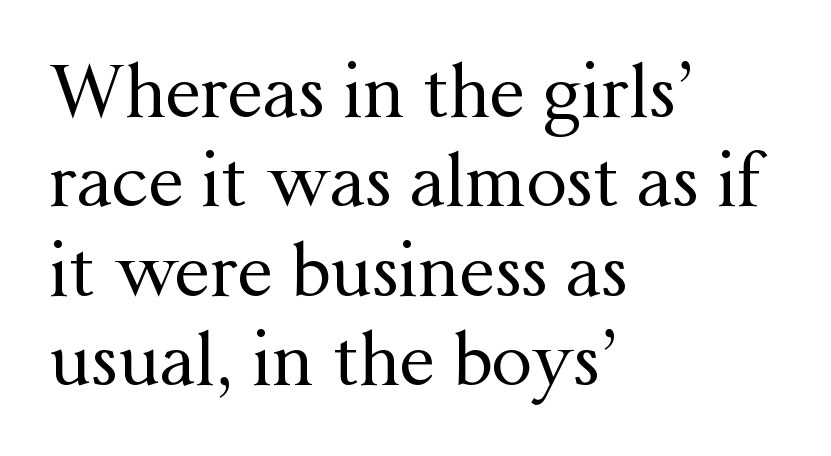
Characters remain perfectly vertical along every line. In CSS terms this would be text-align: left. You can tell from the footed stems that serif type was used. A typesetter would call this zero additional tracking. The letterforms sit at book weight or below. Proportional: the letters do not fall into vertical columns.
